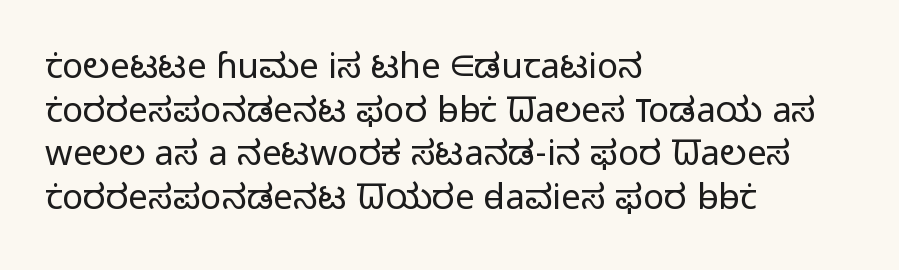
Q: Is the text bold? A: No.
Q: Is the text italic (slanted)? A: No, it is upright.
Q: Is the typeface a serif or a sans-serif typeface? A: Sans-serif.
Q: Is the text underlined? A: No.
Q: How is the paragraph aligned? A: Left-aligned.
Q: Is the spacing between letters normal or unusually wide? A: Normal.
Q: Is the spacing between lines tight, normal or loose? A: Normal.
Q: Width (condensed, normal, or wide)? A: Normal.
Q: Stroke contrast? A: Low.
Q: x-height? A: Medium.
Q: Monospaced? A: No.
